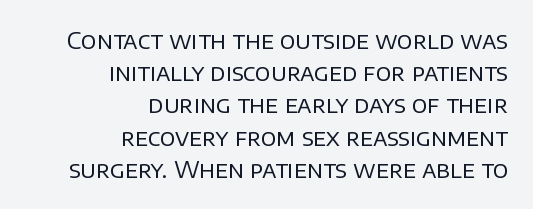
The image shows 23 px text type, upright; set right-aligned, normal line spacing (1.4x), normal letter spacing, not underlined.
